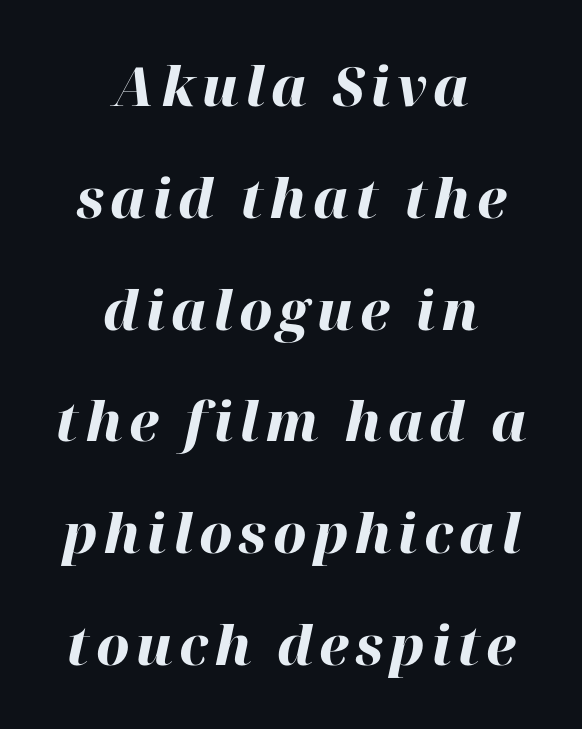
Q: Is the text bold? A: Yes.
Q: Is the text italic (slanted)? A: Yes, it leans right by about 12 degrees.
Q: Is the text underlined? A: No.
Q: How is the paragraph aligned? A: Centered.
Q: Is the spacing between lines tight, normal or loose? A: Loose.
Q: Width (condensed, normal, or wide)? A: Normal.
Q: Stroke contrast? A: High.
Q: x-height? A: Medium.
Q: Monospaced? A: No.
